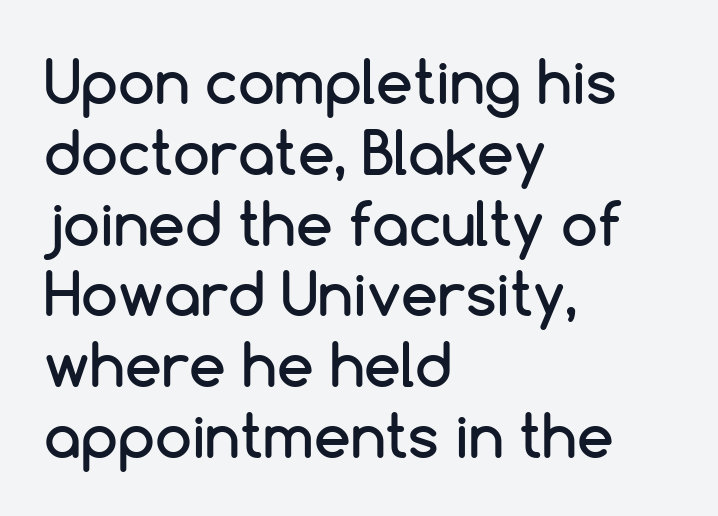
The glyphs are unaccompanied by any horizontal stroke below them. The rendering keeps characters at their native spacing. Do the letters lean? They stand straight. Every row of glyphs begins at an identical x-position on the left. The glyphs in this specimen are sans serif.
